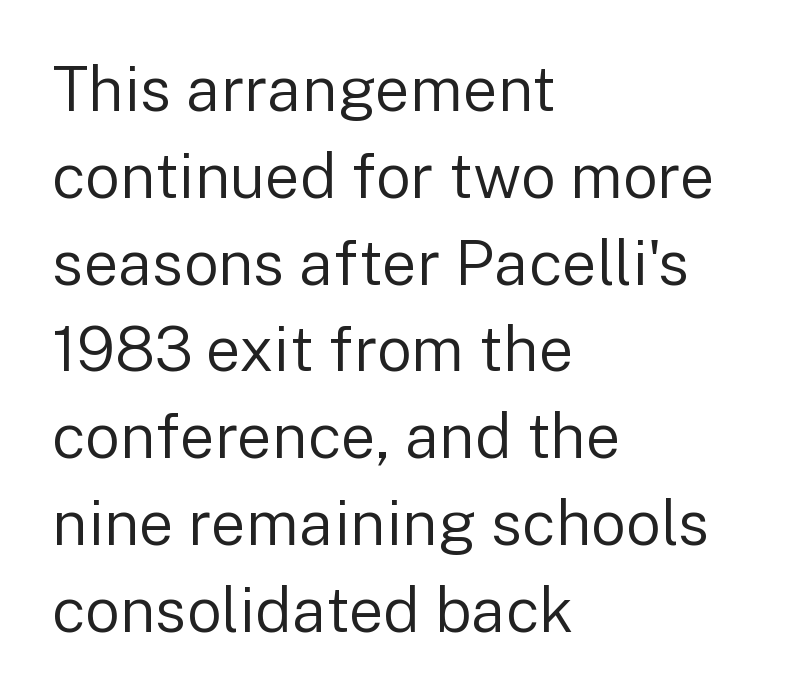
If you drew a ruler down the left edge, every line would touch it. A sans-serif font was chosen for this passage. The passage shown is not bold in any degree. Descender tails drop into unmarked territory. Each letter keeps its own natural width here, so spacing adapts to shape. Upright lettering throughout.
